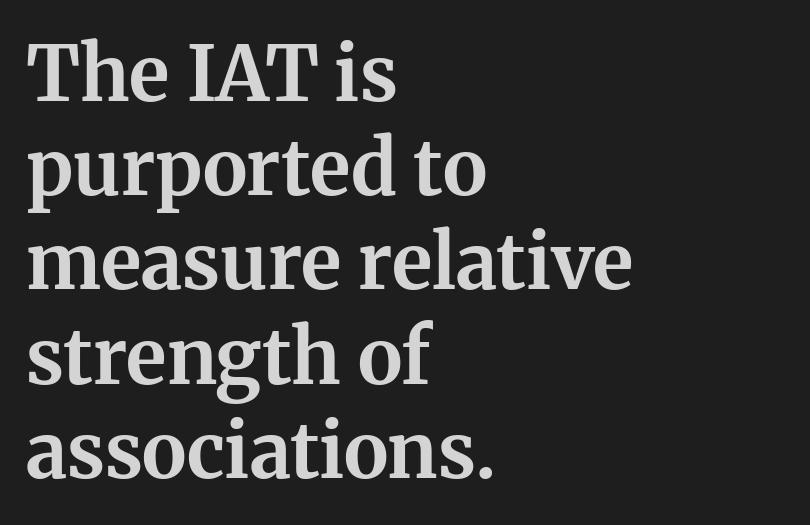
The characters display serif detailing at their extremities. Strong, thick strokes mark this as bold type. The ragged edge is on the right, which tells us the setting is flush left. Look at the tracking — it's just the regular setting, nothing added. Nobody drew a line under any word here.
